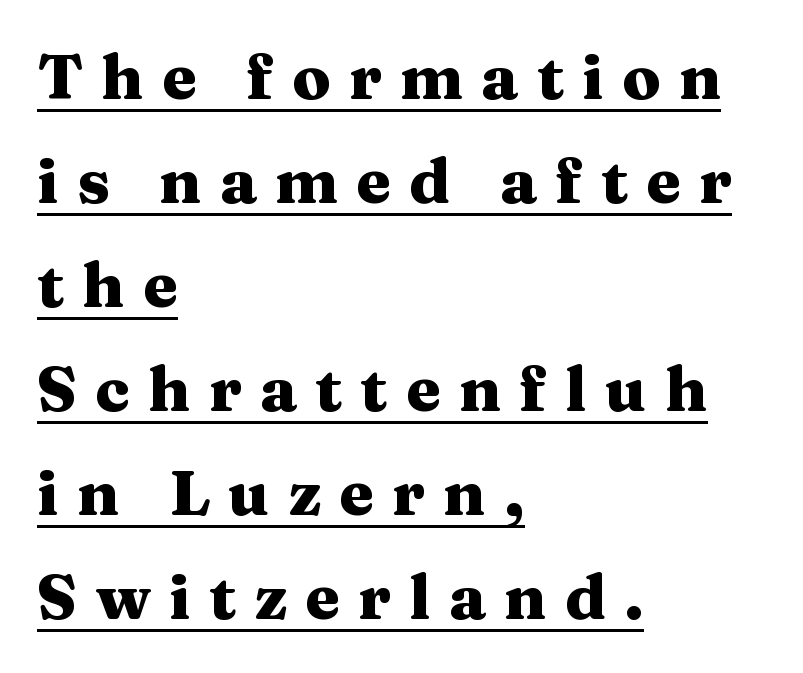
The passage shown stacks its lines at a standard gap. Tall strokes in this sample are plumb rather than angled. Tracking value appears strongly positive — letters spread wide. The rendering uses natural spacing where letterforms have individual widths. Line beginnings align vertically; line endings do not. The face used here is seriffed, in the tradition of book romans.
